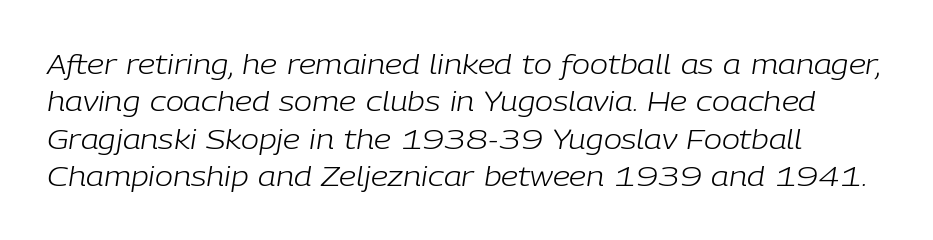
The passage shown has conventional tracking throughout. The zone under the glyphs is completely vacant. The weight would be labelled regular, book, light, or lighter still. The vertical gap from one line to the next is medium. Style check: oblique.
